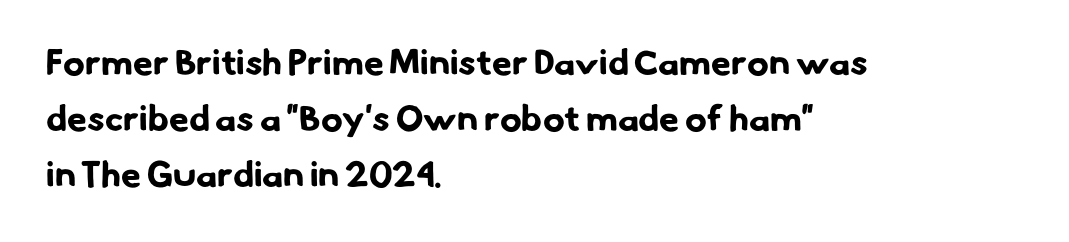
Chunky letters — that's bold for sure. In CSS terms this would be text-align: left. The letters sit at their default tracking, neither squeezed nor spread. The rendering uses natural spacing where letterforms have individual widths. Quick note: underline off. The font family rendered here belongs to the sans-serif group.
